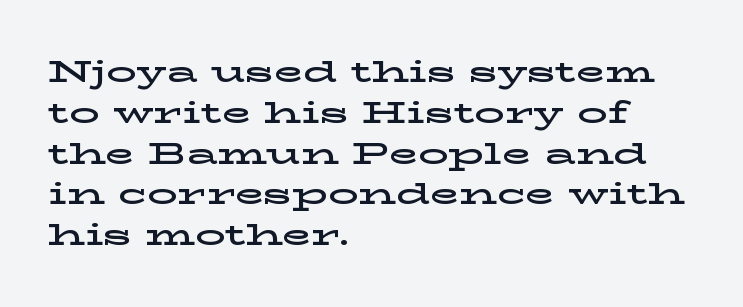
The image shows 30 px wide serif type, upright; set left-aligned, normal line spacing (1.36x), normal letter spacing, not underlined; low stroke contrast and a medium x-height.
